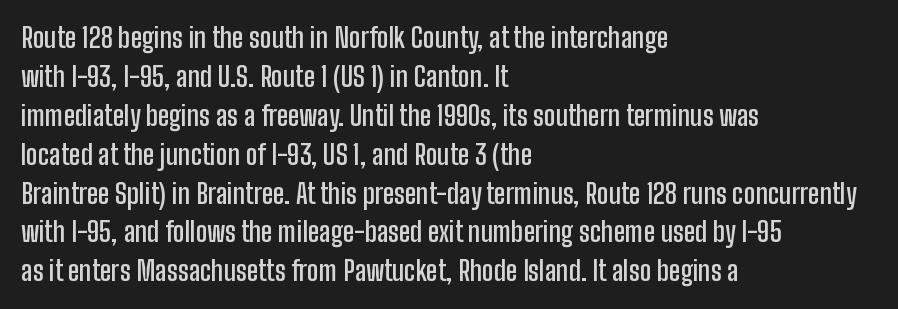
Q: Is the text bold? A: Semi-bold.
Q: Is the text italic (slanted)? A: No, it is upright.
Q: Is the text underlined? A: No.
Q: How is the paragraph aligned? A: Left-aligned.
Q: Is the spacing between letters normal or unusually wide? A: Normal.
Q: Is the spacing between lines tight, normal or loose? A: Normal.
